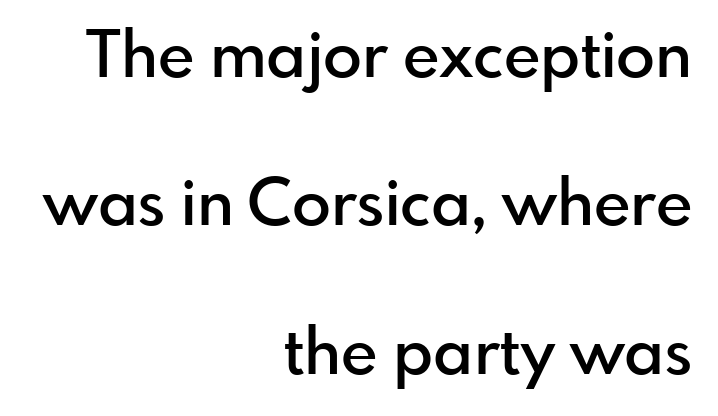
The image shows 64 px semibold sans-serif type, upright; set right-aligned, loose line spacing (2.32x), normal letter spacing, not underlined; low stroke contrast and a small x-height.
